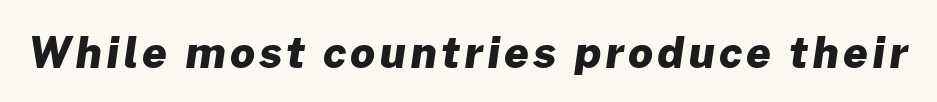
Q: Is the text bold? A: Yes.
Q: Is the typeface a serif or a sans-serif typeface? A: Sans-serif.
Q: Is the text underlined? A: No.
Q: Width (condensed, normal, or wide)? A: Normal.
Q: Stroke contrast? A: Low.
Q: x-height? A: Medium.
Q: Monospaced? A: No.
